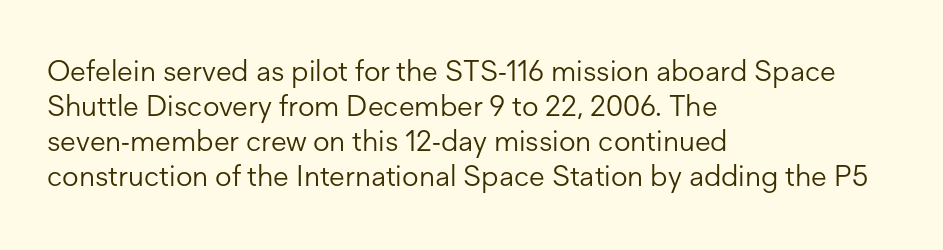
{"serif": "no", "italic": "no", "bold": "no", "weight": "light", "width": "normal", "stroke_contrast": "low", "x_height": "medium", "monospaced": "no", "underline": "no", "align": "left", "line_spacing_ratio": 1.21, "letter_spacing": "normal", "letter_spacing_em": 0.0, "glyph_px": 29}
